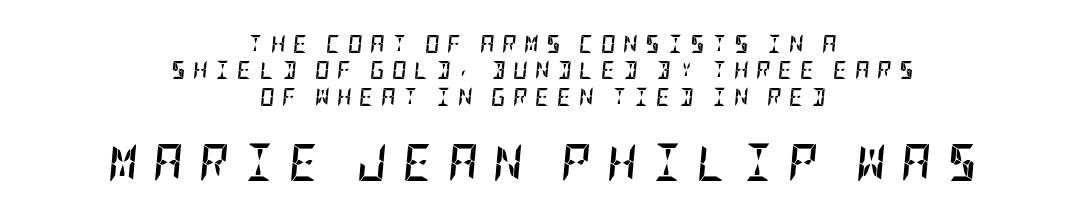
{"italic": "yes", "lean": "right", "slant_degrees": 5, "bold": "yes", "weight": "semibold", "width": "condensed", "stroke_contrast": "low", "x_height": "large", "underline": "no", "align": "center", "line_spacing": "normal", "line_spacing_ratio": 1.47, "letter_spacing": "wide", "letter_spacing_em": 0.41, "larger_block": "second", "size_ratio": 2.06, "glyph_px": 37}
